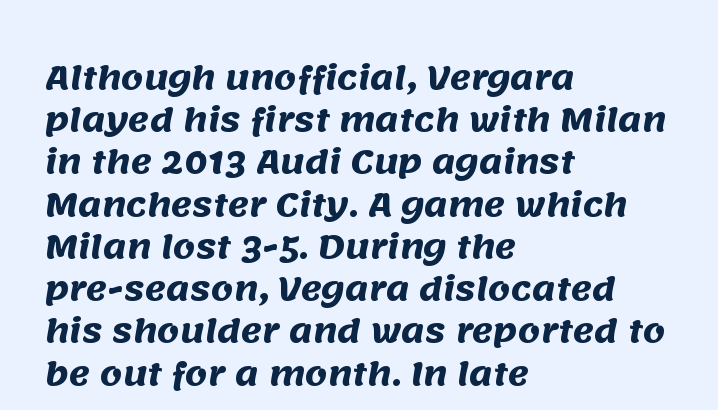
Q: Is the text bold? A: Yes.
Q: Is the typeface a serif or a sans-serif typeface? A: Sans-serif.
Q: Is the text underlined? A: No.
Q: How is the paragraph aligned? A: Left-aligned.
Q: Is the spacing between letters normal or unusually wide? A: Normal.
Q: Is the spacing between lines tight, normal or loose? A: Normal.
Q: Width (condensed, normal, or wide)? A: Normal.
Q: Stroke contrast? A: Medium.
Q: x-height? A: Large.
Q: Monospaced? A: No.
